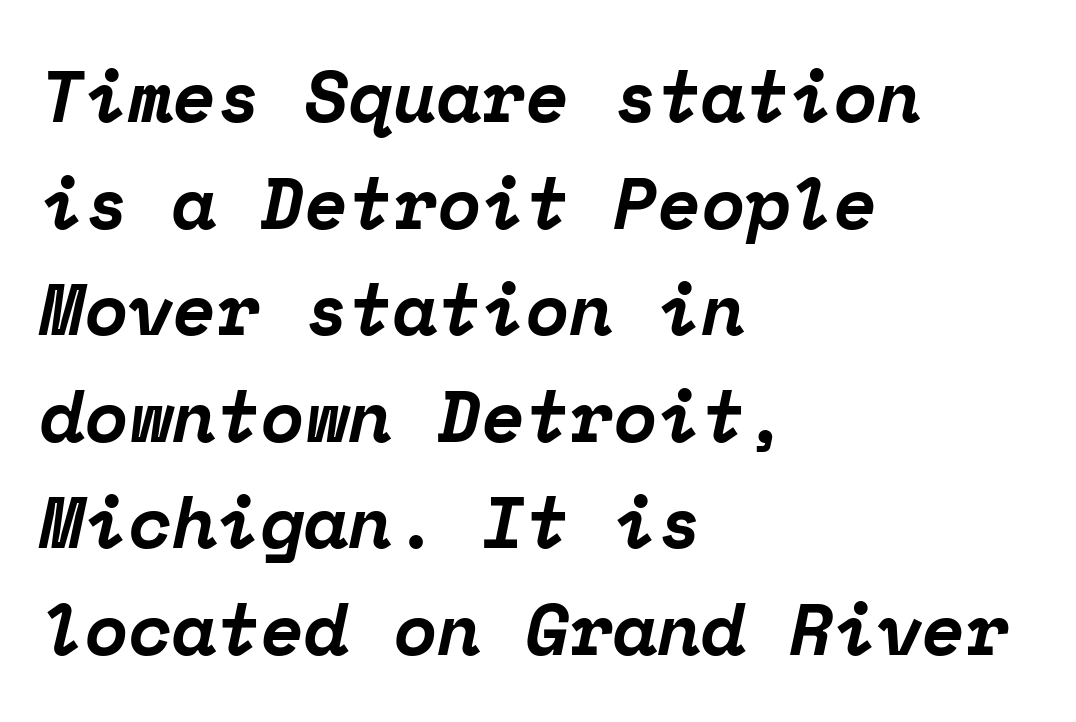
Q: Is the text bold? A: Yes.
Q: Is the text italic (slanted)? A: Yes, it leans right by about 12 degrees.
Q: Is the typeface a serif or a sans-serif typeface? A: Serif.
Q: Is the text underlined? A: No.
Q: How is the paragraph aligned? A: Left-aligned.
Q: Is the spacing between letters normal or unusually wide? A: Normal.
Q: Is the spacing between lines tight, normal or loose? A: Normal.
Q: Width (condensed, normal, or wide)? A: Normal.
Q: Stroke contrast? A: Low.
Q: x-height? A: Medium.
Q: Monospaced? A: Yes.
